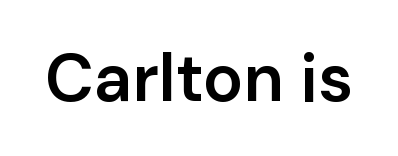
Q: Is the text bold? A: Semi-bold.
Q: Is the text italic (slanted)? A: No, it is upright.
Q: Is the typeface a serif or a sans-serif typeface? A: Sans-serif.
Q: Is the text underlined? A: No.
Q: Is the spacing between letters normal or unusually wide? A: Normal.
Q: Width (condensed, normal, or wide)? A: Normal.
Q: Stroke contrast? A: Low.
Q: x-height? A: Medium.
Q: Monospaced? A: No.
